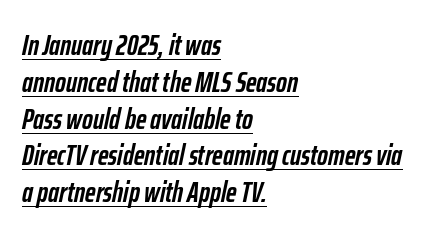
{"italic": "yes", "lean": "right", "slant_degrees": 12, "bold": "yes", "weight": "semibold", "width": "condensed", "stroke_contrast": "low", "x_height": "medium", "monospaced": "no", "underline": "yes", "align": "left", "line_spacing": "normal", "line_spacing_ratio": 1.27, "letter_spacing": "normal", "letter_spacing_em": 0.0, "glyph_px": 29}
